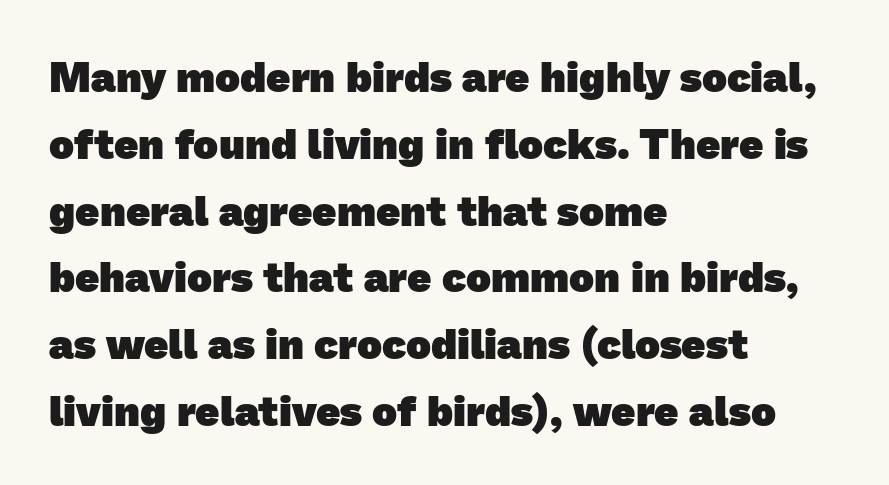
The image shows 42 px heavy sans-serif type; set left-aligned, normal line spacing (1.59x), normal letter spacing, not underlined; low stroke contrast and a medium x-height.
